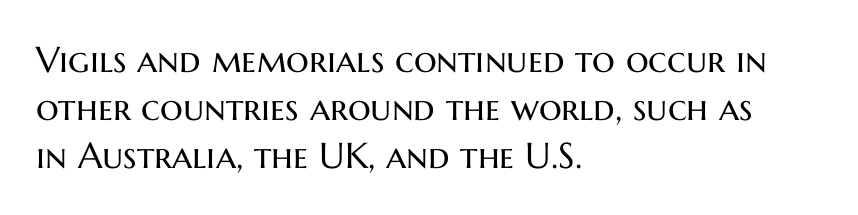
Note: no serifs on the glyphs. Check under the words: just untouched page. Summary of vertical rhythm: regular, with standard interline spacing. No chunkiness to these letters — they're not bold. The face used here is rendered with its standard letterfit. Is there any slant? The stems are plumb.
